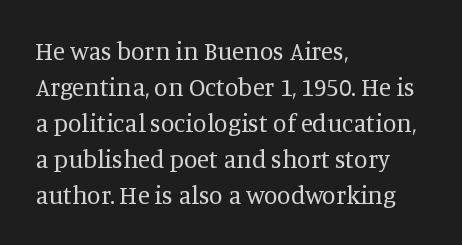
{"italic": "no", "bold": "no", "underline": "no", "align": "left", "line_spacing": "normal", "line_spacing_ratio": 1.44, "letter_spacing": "normal", "letter_spacing_em": 0.0, "glyph_px": 25}
